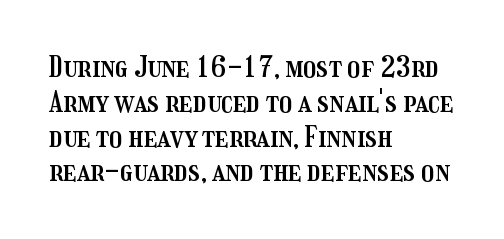
{"italic": "no", "width": "condensed", "stroke_contrast": "medium", "x_height": "medium", "monospaced": "no", "underline": "no", "align": "left", "line_spacing_ratio": 1.2, "letter_spacing": "normal", "letter_spacing_em": 0.0, "glyph_px": 29}
